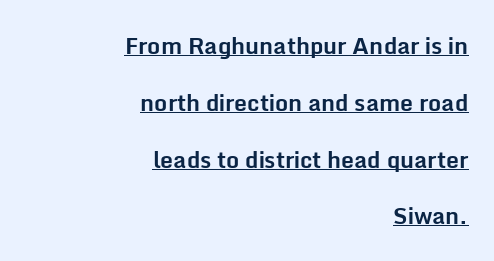
One glance says open: line gaps are wider than usual. These lines were composed using upright roman letters. Nobody touched the tracking dial on this one. This is underlined copy, the kind a proofreader might mark for attention. One-word summary of the alignment: right.
